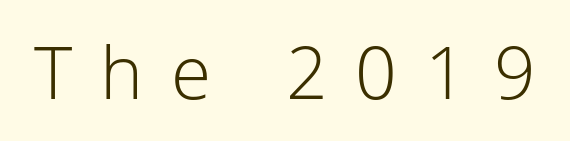
{"serif": "no", "italic": "no", "bold": "no", "weight": "light", "width": "normal", "stroke_contrast": "low", "x_height": "medium", "monospaced": "no", "underline": "no", "letter_spacing": "wide", "letter_spacing_em": 0.38, "glyph_px": 73}
